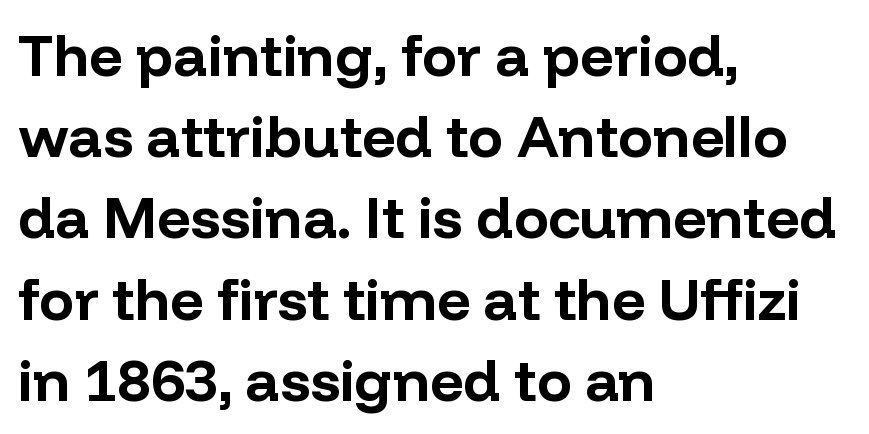
Q: Is the text bold? A: Yes.
Q: Is the text italic (slanted)? A: No, it is upright.
Q: Is the typeface a serif or a sans-serif typeface? A: Sans-serif.
Q: Is the text underlined? A: No.
Q: How is the paragraph aligned? A: Left-aligned.
Q: Is the spacing between letters normal or unusually wide? A: Normal.
Q: Is the spacing between lines tight, normal or loose? A: Normal.
Q: Width (condensed, normal, or wide)? A: Normal.
Q: Stroke contrast? A: Low.
Q: x-height? A: Medium.
Q: Monospaced? A: No.
